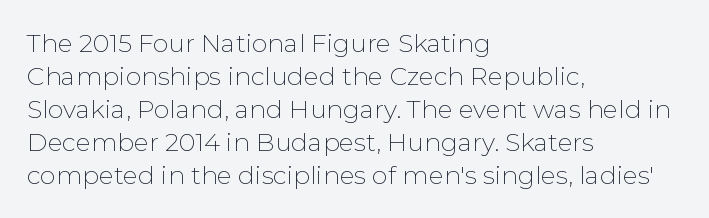
The image shows 25 px text type, upright; set left-aligned, normal line spacing (1.32x), normal letter spacing, not underlined.
